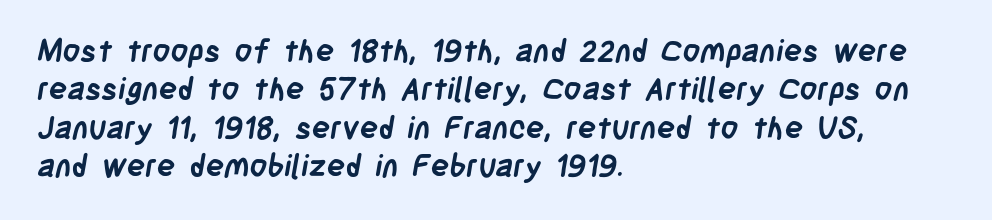
Q: Is the text bold? A: Yes.
Q: Is the typeface a serif or a sans-serif typeface? A: Sans-serif.
Q: Is the text underlined? A: No.
Q: How is the paragraph aligned? A: Left-aligned.
Q: Is the spacing between letters normal or unusually wide? A: Normal.
Q: Width (condensed, normal, or wide)? A: Condensed.
Q: Stroke contrast? A: Low.
Q: x-height? A: Large.
Q: Monospaced? A: No.
